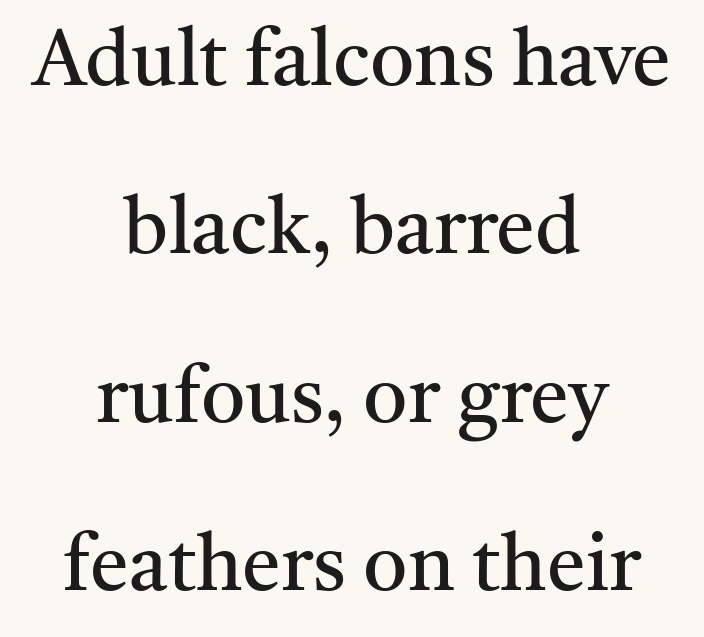
The image shows 78 px regular-weight serif type, upright; set centered, loose line spacing (2.16x), normal letter spacing, not underlined; medium stroke contrast and a medium x-height.
